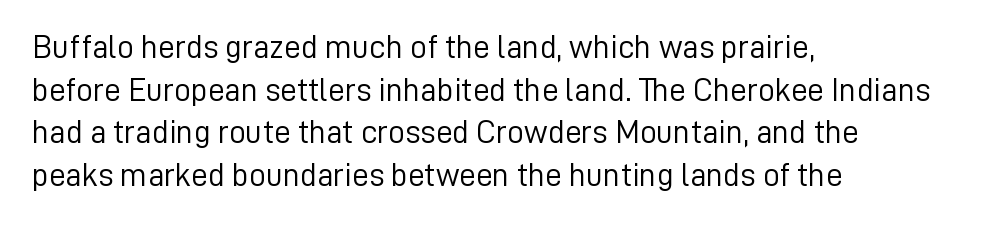
The image shows 33 px light sans-serif type, upright; set left-aligned, normal line spacing (1.29x), normal letter spacing, not underlined; low stroke contrast and a medium x-height.
